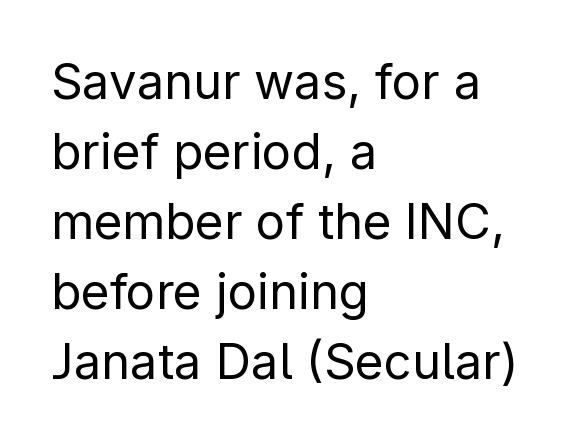
This block has exactly the height ordinary leading produces. The lettering holds an erect, upright posture throughout. The cut favours lightness, reaching ordinary text weight at its darkest. Each line starts at the same left margin while the right side varies. This sample has the flowing, uneven cadence of proportional lettering.
